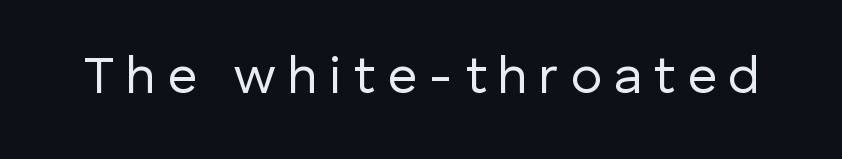
Vertical stems look standard width or narrower in stroke. Unmarked baselines from the first word to the last. This sample uses a sans-serif face. Varying glyph widths throughout — classic text-font behaviour. The horizontal fit of the characters is loose and conspicuously gappy.
